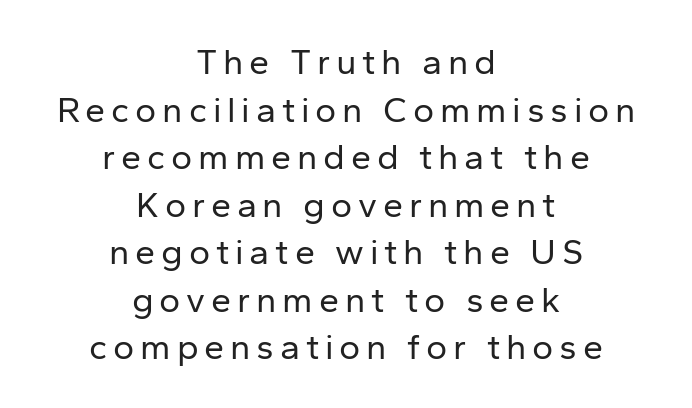
The image shows 36 px regular-weight sans-serif type, upright; set centered, normal line spacing (1.32x), not underlined; low stroke contrast and a medium x-height.
